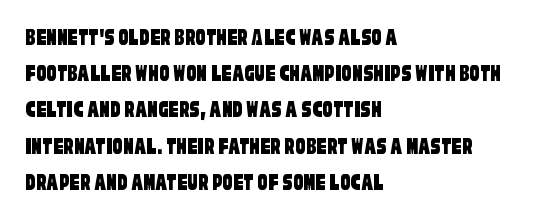
Q: Is the text underlined? A: No.
Q: How is the paragraph aligned? A: Left-aligned.
Q: Is the spacing between letters normal or unusually wide? A: Normal.
Q: Is the spacing between lines tight, normal or loose? A: Normal.
